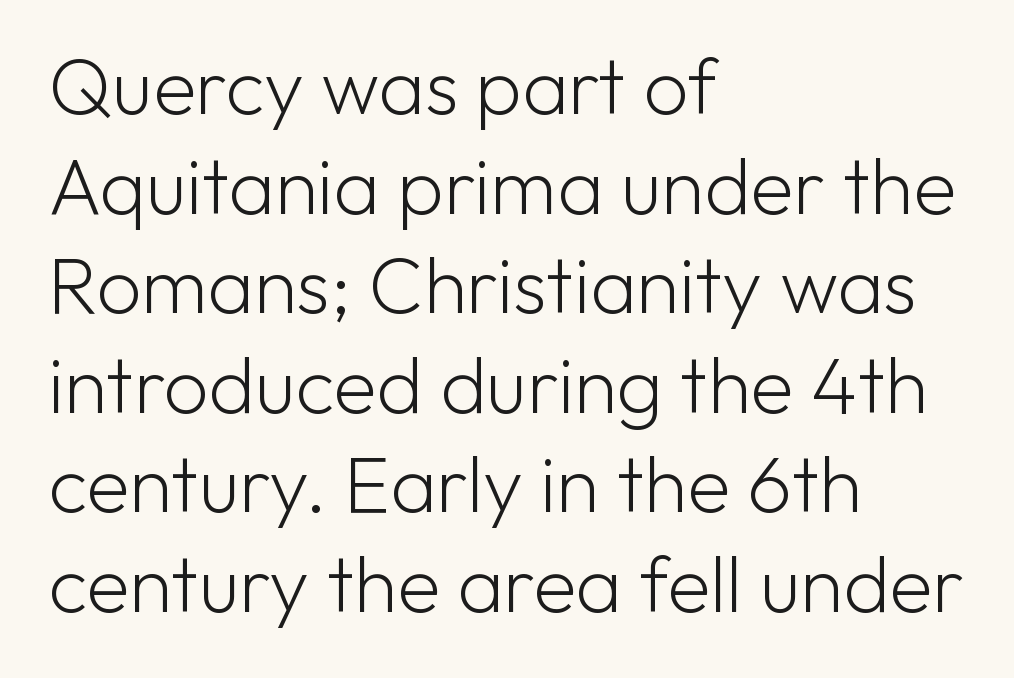
Varying glyph widths throughout — classic text-font behaviour. Students, observe: this is what conventionally led text looks like. Beneath every word, the page is bare. Nobody touched the tracking dial on this one. Posture: upright roman.
